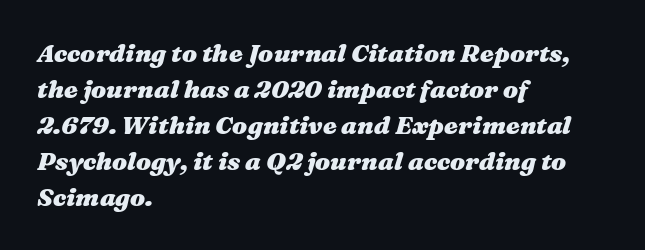
{"italic": "yes", "lean": "right", "slant_degrees": 16, "bold": "yes", "underline": "no", "align": "left", "line_spacing": "normal", "line_spacing_ratio": 1.44, "letter_spacing": "normal", "letter_spacing_em": 0.0, "glyph_px": 25}
